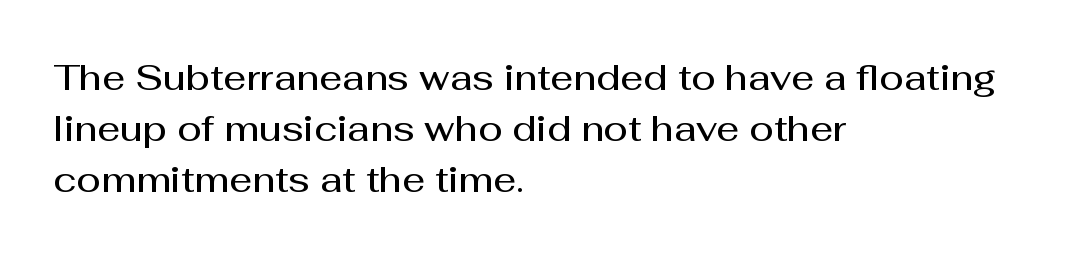
Q: Is the text bold? A: Semi-bold.
Q: Is the text italic (slanted)? A: No, it is upright.
Q: Is the typeface a serif or a sans-serif typeface? A: Sans-serif.
Q: Is the text underlined? A: No.
Q: How is the paragraph aligned? A: Left-aligned.
Q: Is the spacing between letters normal or unusually wide? A: Normal.
Q: Is the spacing between lines tight, normal or loose? A: Normal.
Q: Width (condensed, normal, or wide)? A: Normal.
Q: Stroke contrast? A: Medium.
Q: x-height? A: Medium.
Q: Monospaced? A: No.
